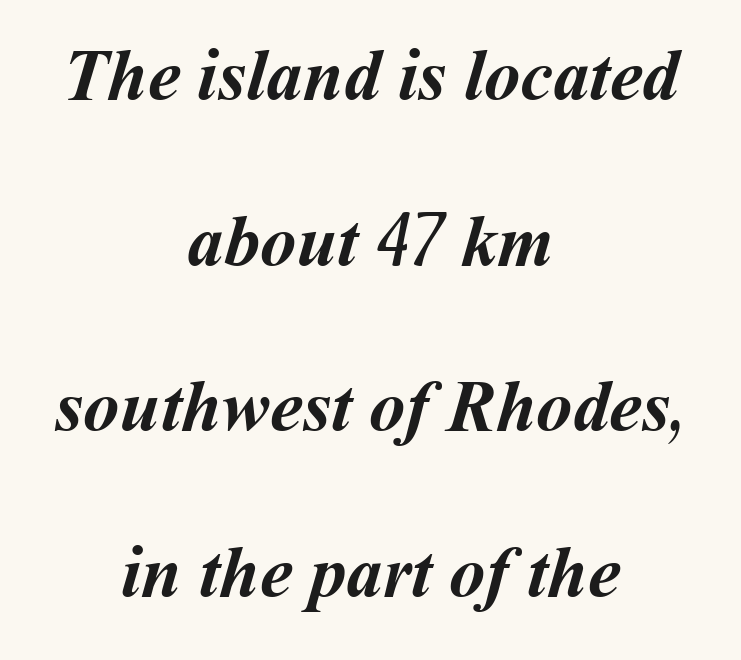
Q: Is the text bold? A: Yes.
Q: Is the text underlined? A: No.
Q: How is the paragraph aligned? A: Centered.
Q: Is the spacing between letters normal or unusually wide? A: Normal.
Q: Is the spacing between lines tight, normal or loose? A: Loose.
Q: Width (condensed, normal, or wide)? A: Normal.
Q: Stroke contrast? A: Medium.
Q: x-height? A: Medium.
Q: Monospaced? A: No.
